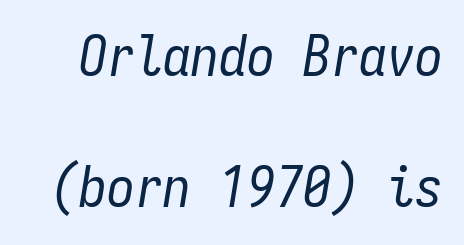
The image shows 56 px regular-weight, condensed type, italic (leaning right), monospaced; set loose line spacing (2.34x), normal letter spacing, not underlined; low stroke contrast and a medium x-height.
